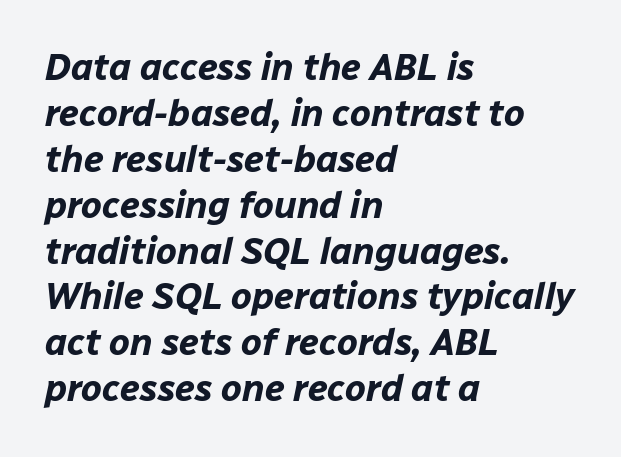
{"italic": "yes", "lean": "right", "slant_degrees": 12, "bold": "yes", "weight": "bold", "width": "normal", "stroke_contrast": "low", "x_height": "medium", "monospaced": "no", "underline": "no", "align": "left", "line_spacing_ratio": 1.24, "letter_spacing": "normal", "letter_spacing_em": 0.0, "glyph_px": 37}
